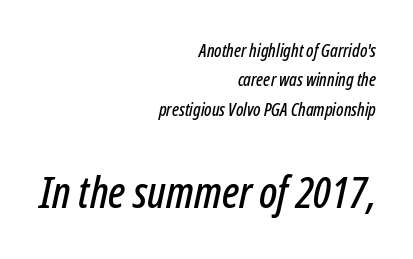
The image shows 44 px condensed type, italic (leaning right); set right-aligned, normal line spacing (1.63x), normal letter spacing, not underlined; the second (bottom) block is 2.44x larger; low stroke contrast and a medium x-height.
